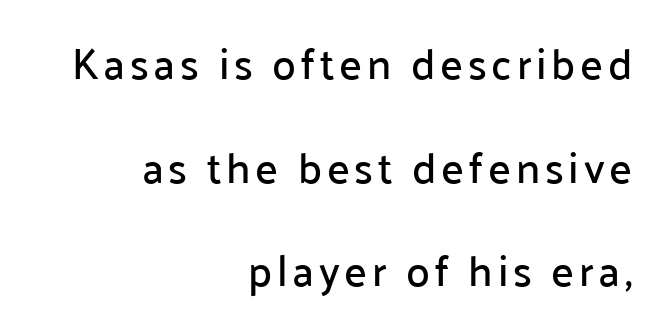
The image shows 43 px sans-serif type, upright; set right-aligned, loose line spacing (2.41x), not underlined; low stroke contrast and a medium x-height.
